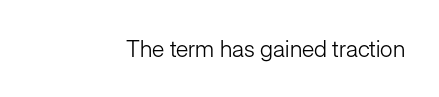
The type is set solid horizontally, with unmodified tracking. Words float on clear page, feet unadorned. A quiet, ordinary-to-light weight characterises the typeface. The type sits square on the baseline with zero lean.
